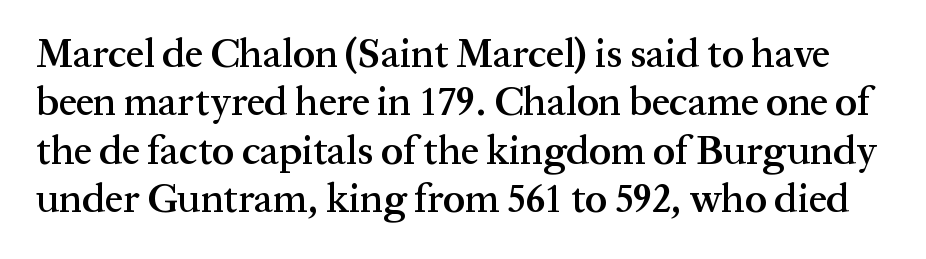
Q: Is the text bold? A: Semi-bold.
Q: Is the text italic (slanted)? A: No, it is upright.
Q: Is the typeface a serif or a sans-serif typeface? A: Serif.
Q: Is the text underlined? A: No.
Q: Is the spacing between letters normal or unusually wide? A: Normal.
Q: Width (condensed, normal, or wide)? A: Normal.
Q: Stroke contrast? A: Medium.
Q: x-height? A: Medium.
Q: Monospaced? A: No.
